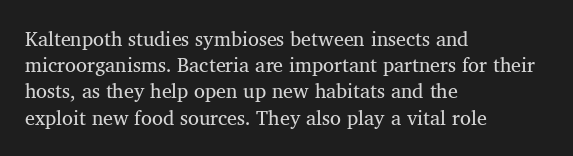
Q: Is the text bold? A: No.
Q: Is the text italic (slanted)? A: No, it is upright.
Q: Is the text underlined? A: No.
Q: How is the paragraph aligned? A: Left-aligned.
Q: Is the spacing between letters normal or unusually wide? A: Normal.
Q: Is the spacing between lines tight, normal or loose? A: Normal.
